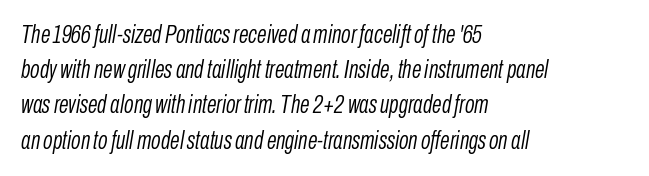
The image shows 25 px text type, italic (leaning right); set left-aligned, normal line spacing (1.41x), normal letter spacing, not underlined.
